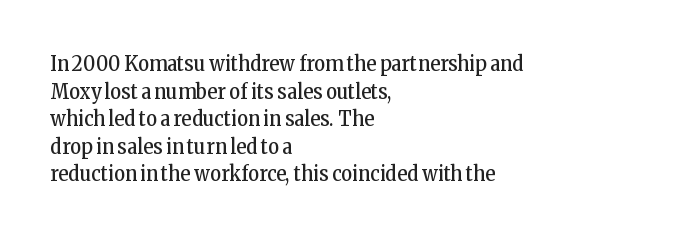
The image shows 21 px text type, upright; set left-aligned, normal line spacing (1.31x), normal letter spacing, not underlined.
